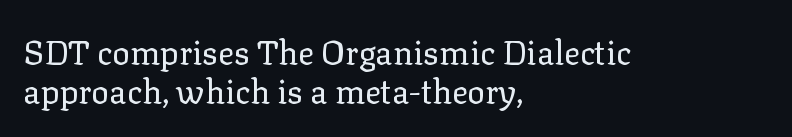
{"serif": "yes", "italic": "no", "bold": "no", "weight": "regular", "width": "normal", "stroke_contrast": "low", "x_height": "medium", "monospaced": "no", "underline": "no", "align": "left", "line_spacing_ratio": 1.17, "letter_spacing": "normal", "letter_spacing_em": 0.0, "glyph_px": 33}
